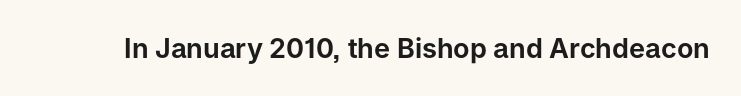
{"italic": "no", "underline": "no", "letter_spacing": "normal", "letter_spacing_em": 0.0, "glyph_px": 27}
